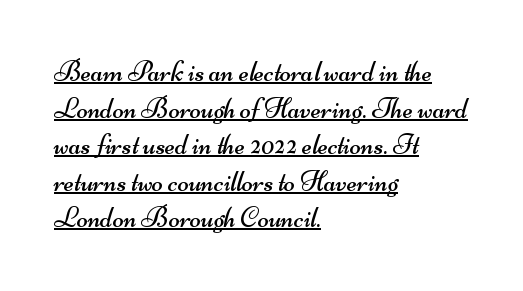
{"serif": "no", "bold": "no", "weight": "regular", "width": "wide", "stroke_contrast": "medium", "x_height": "small", "monospaced": "no", "underline": "yes", "align": "left", "line_spacing": "normal", "line_spacing_ratio": 1.26, "letter_spacing": "normal", "letter_spacing_em": 0.0, "glyph_px": 29}
